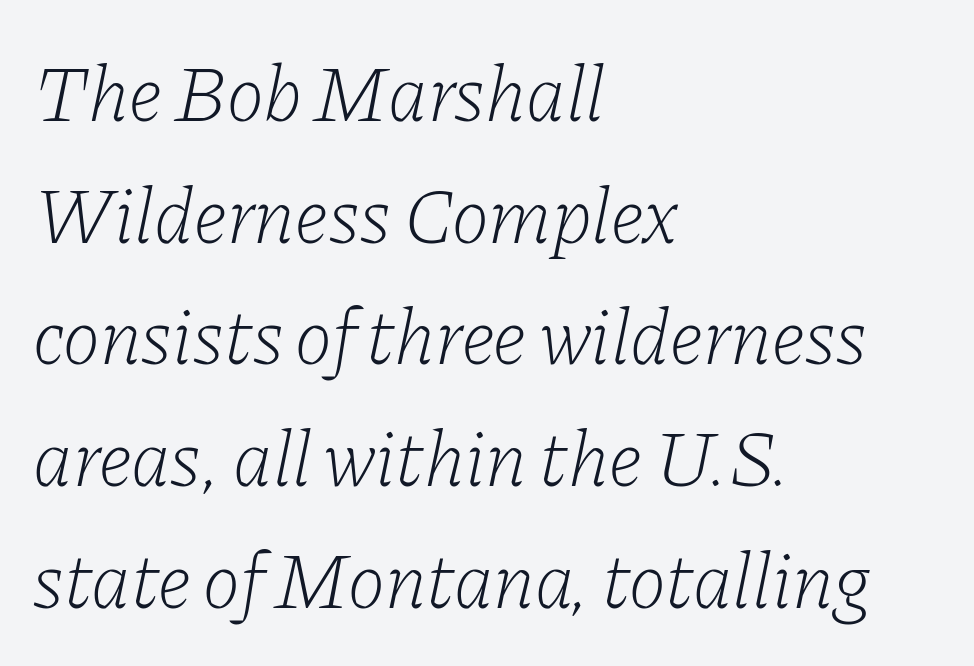
The image shows 79 px light serif type, italic (leaning right); set left-aligned, normal line spacing (1.54x), normal letter spacing, not underlined; low stroke contrast and a medium x-height.
